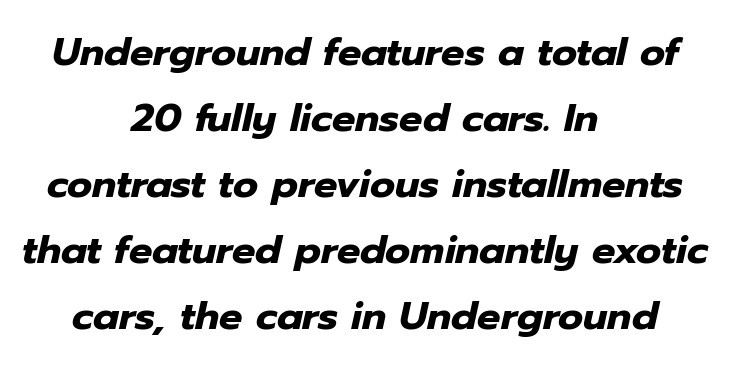
The image shows 39 px heavy type, italic (leaning right); set centered, normal line spacing (1.69x), normal letter spacing, not underlined; low stroke contrast and a medium x-height.
